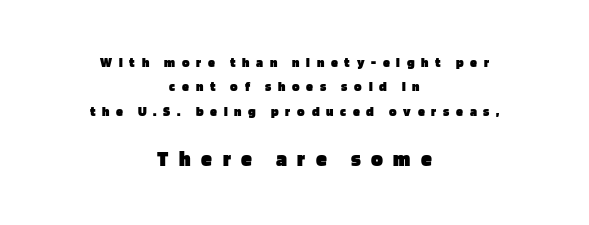
The image shows 22 px bold type, upright; set centered, line spacing 1.74x, unusually wide letter spacing (+0.48 em), not underlined; the second (bottom) block is 1.57x larger.
